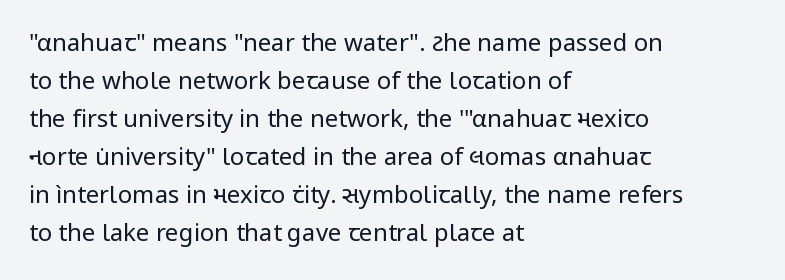
{"italic": "no", "bold": "no", "underline": "no", "align": "left", "line_spacing": "normal", "line_spacing_ratio": 1.58, "letter_spacing": "normal", "letter_spacing_em": 0.0, "glyph_px": 24}
